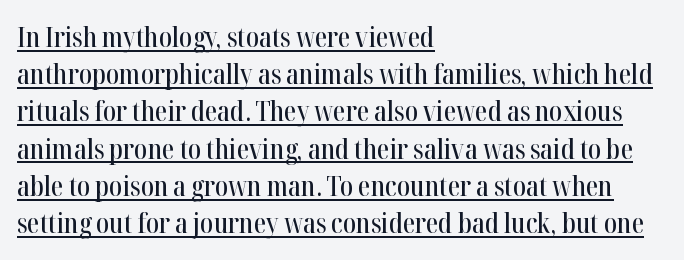
The image shows 28 px condensed serif type, upright; set left-aligned, normal line spacing (1.33x), normal letter spacing, underlined; high stroke contrast and a medium x-height.
